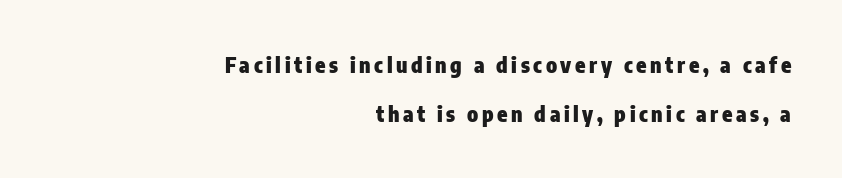
Q: Is the text bold? A: Yes.
Q: Is the text italic (slanted)? A: No, it is upright.
Q: Is the text underlined? A: No.
Q: How is the paragraph aligned? A: Right-aligned.
Q: Is the spacing between lines tight, normal or loose? A: Loose.
